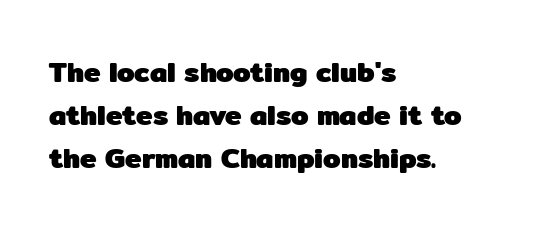
This rendering features lettering with no underline. Line spacing here is normal. The glyphs in this specimen are sans serif. No italicization has been applied; the sample stays upright. Visually the block forms a straight wall on the left and a jagged coastline on the right. Summary of weight: heavy, a full bold.
